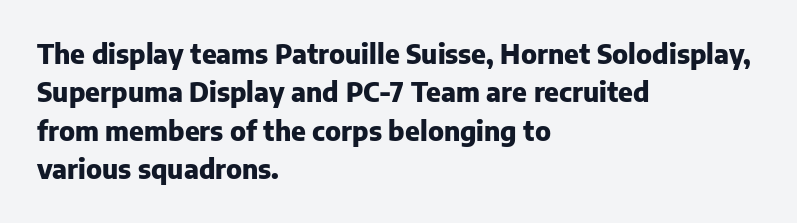
{"italic": "no", "bold": "yes", "underline": "no", "align": "left", "line_spacing": "normal", "line_spacing_ratio": 1.48, "letter_spacing": "normal", "letter_spacing_em": 0.0, "glyph_px": 26}
